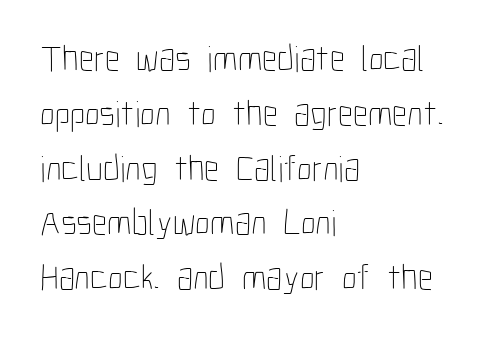
{"italic": "no", "bold": "no", "weight": "thin", "width": "condensed", "stroke_contrast": "low", "x_height": "medium", "monospaced": "no", "underline": "no", "align": "left", "line_spacing": "normal", "line_spacing_ratio": 1.48, "letter_spacing": "normal", "letter_spacing_em": 0.0, "glyph_px": 37}
